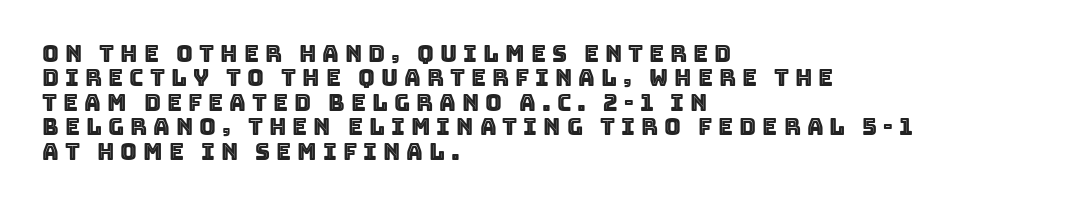
The image shows 23 px text type, upright; set left-aligned, tight line spacing (1.06x), unusually wide letter spacing (+0.26 em), not underlined.
